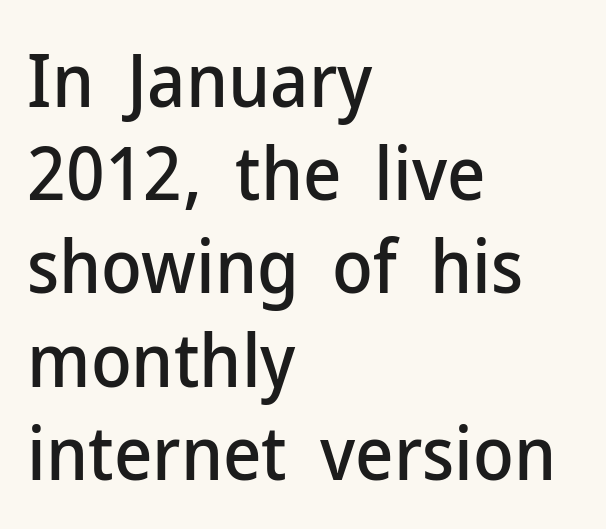
Q: Is the text italic (slanted)? A: No, it is upright.
Q: Is the typeface a serif or a sans-serif typeface? A: Sans-serif.
Q: Is the text underlined? A: No.
Q: How is the paragraph aligned? A: Left-aligned.
Q: Is the spacing between letters normal or unusually wide? A: Normal.
Q: Is the spacing between lines tight, normal or loose? A: Normal.
Q: Width (condensed, normal, or wide)? A: Normal.
Q: Stroke contrast? A: Low.
Q: x-height? A: Medium.
Q: Monospaced? A: No.
